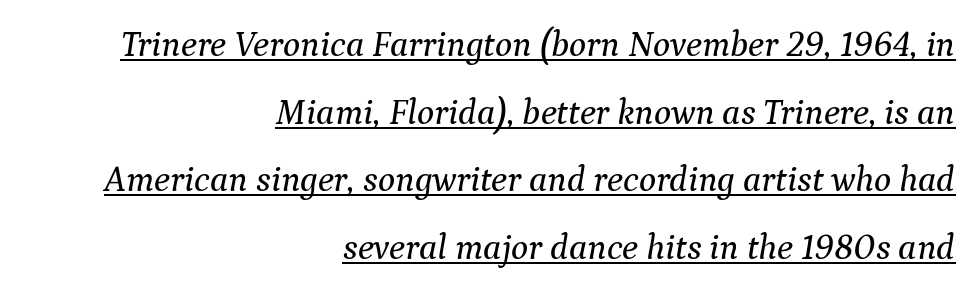
Q: Is the text italic (slanted)? A: Yes, it leans right by about 9 degrees.
Q: Is the typeface a serif or a sans-serif typeface? A: Serif.
Q: Is the text underlined? A: Yes.
Q: How is the paragraph aligned? A: Right-aligned.
Q: Is the spacing between letters normal or unusually wide? A: Normal.
Q: Width (condensed, normal, or wide)? A: Normal.
Q: Stroke contrast? A: Medium.
Q: x-height? A: Medium.
Q: Monospaced? A: No.
